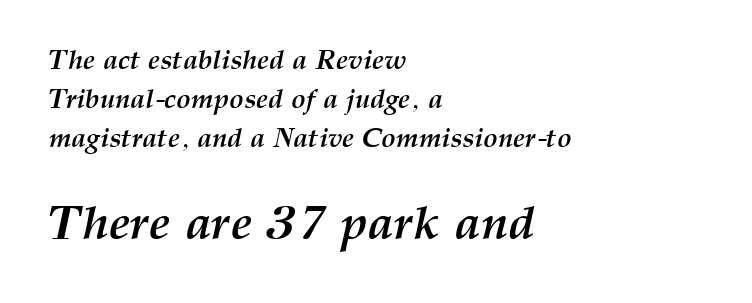
Is the letter spacing exaggerated? No — it looks like the ordinary default. Each row of text sits above clean, open space. Larger block? The one below; the one above is distinctly smaller. The typesetter chose a ragged-right arrangement here. Reading down the column, the eye jumps a familiar distance to each next line. Plenty of ink on the page — the face is bold.
